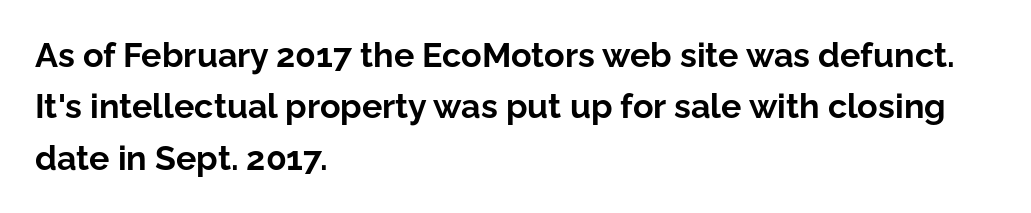
The image shows 34 px bold sans-serif type, upright; set left-aligned, normal line spacing (1.51x), normal letter spacing, not underlined; low stroke contrast and a medium x-height.
